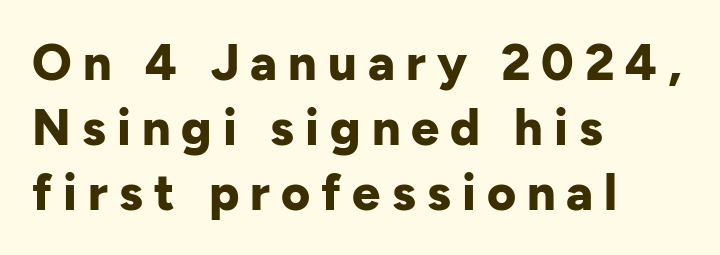
{"serif": "no", "italic": "no", "bold": "yes", "weight": "bold", "width": "normal", "stroke_contrast": "low", "x_height": "medium", "monospaced": "no", "underline": "no", "align": "left", "line_spacing": "normal", "line_spacing_ratio": 1.3, "letter_spacing": "wide", "letter_spacing_em": 0.22, "glyph_px": 50}
